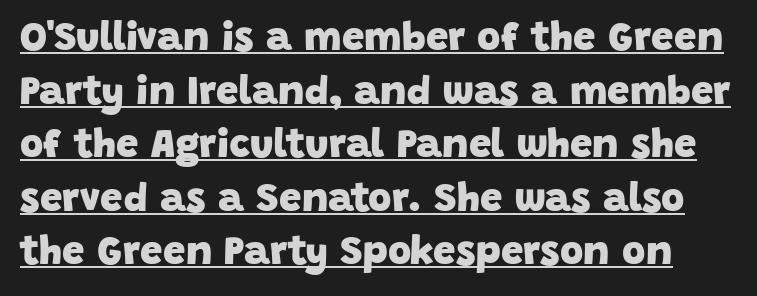
Q: Is the text bold? A: Yes.
Q: Is the typeface a serif or a sans-serif typeface? A: Sans-serif.
Q: Is the text underlined? A: Yes.
Q: Is the spacing between letters normal or unusually wide? A: Normal.
Q: Is the spacing between lines tight, normal or loose? A: Normal.
Q: Width (condensed, normal, or wide)? A: Normal.
Q: Stroke contrast? A: Low.
Q: x-height? A: Large.
Q: Monospaced? A: No.
